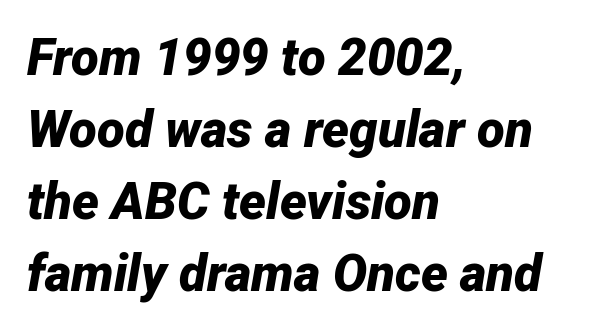
Q: Is the text bold? A: Yes.
Q: Is the text italic (slanted)? A: Yes, it leans right by about 12 degrees.
Q: Is the text underlined? A: No.
Q: How is the paragraph aligned? A: Left-aligned.
Q: Is the spacing between letters normal or unusually wide? A: Normal.
Q: Is the spacing between lines tight, normal or loose? A: Normal.
Q: Width (condensed, normal, or wide)? A: Normal.
Q: Stroke contrast? A: Low.
Q: x-height? A: Medium.
Q: Monospaced? A: No.
